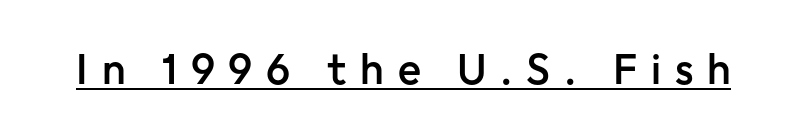
Q: Is the text bold? A: Semi-bold.
Q: Is the text italic (slanted)? A: No, it is upright.
Q: Is the typeface a serif or a sans-serif typeface? A: Sans-serif.
Q: Is the text underlined? A: Yes.
Q: Is the spacing between letters normal or unusually wide? A: Unusually wide.
Q: Width (condensed, normal, or wide)? A: Normal.
Q: Stroke contrast? A: Low.
Q: x-height? A: Medium.
Q: Monospaced? A: No.
